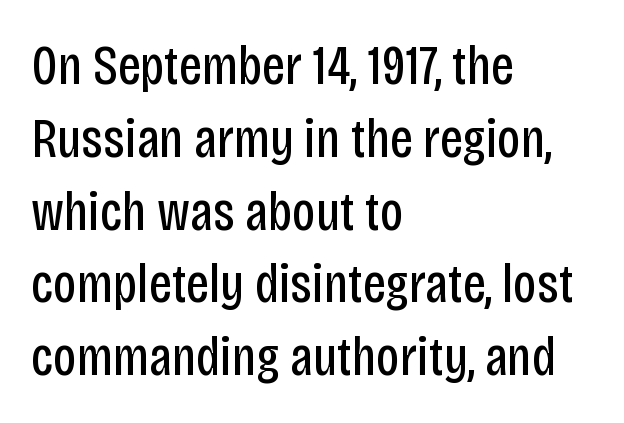
Weight: regular or lighter. Proportional: the letters do not fall into vertical columns. Leftover space on each line is placed entirely after the last word. You can tell it's not italic because the verticals are truly vertical. Each new line begins a customary step beneath the previous one. The type is set solid horizontally, with unmodified tracking.
